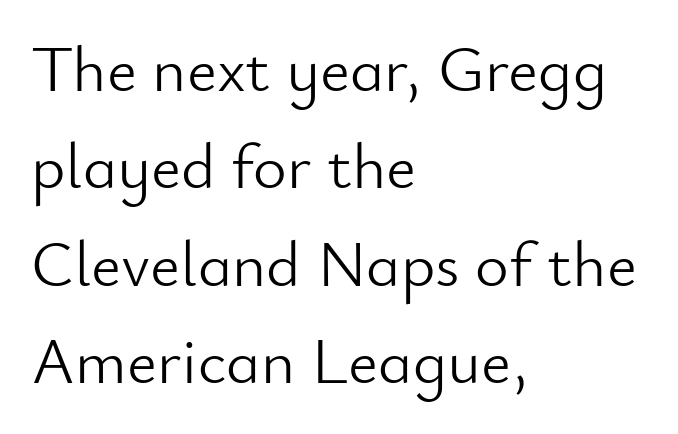
{"serif": "no", "italic": "no", "bold": "no", "weight": "light", "width": "normal", "stroke_contrast": "low", "x_height": "small", "monospaced": "no", "underline": "no", "align": "left", "line_spacing": "normal", "line_spacing_ratio": 1.5, "letter_spacing": "normal", "letter_spacing_em": 0.0, "glyph_px": 65}
